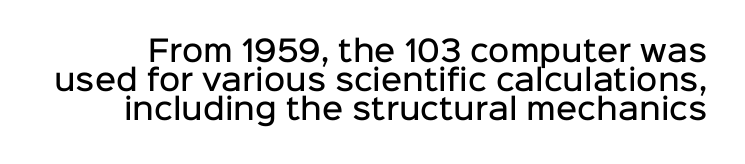
Q: Is the text bold? A: Semi-bold.
Q: Is the text italic (slanted)? A: No, it is upright.
Q: Is the typeface a serif or a sans-serif typeface? A: Sans-serif.
Q: Is the text underlined? A: No.
Q: Is the spacing between letters normal or unusually wide? A: Normal.
Q: Is the spacing between lines tight, normal or loose? A: Tight.
Q: Width (condensed, normal, or wide)? A: Normal.
Q: Stroke contrast? A: Low.
Q: x-height? A: Medium.
Q: Monospaced? A: No.
